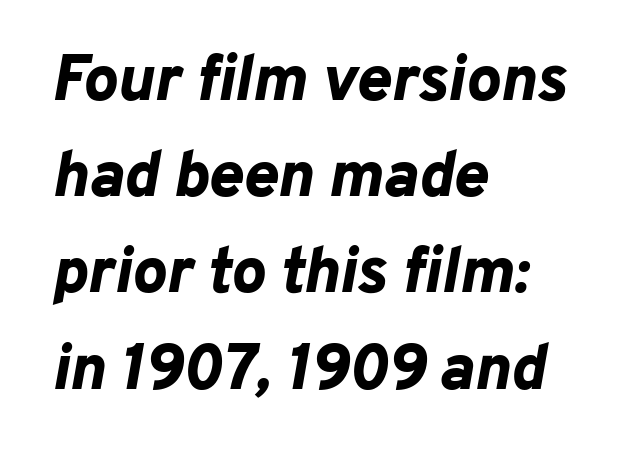
The image shows 65 px bold type, italic (leaning right); set left-aligned, normal line spacing (1.48x), normal letter spacing, not underlined; low stroke contrast and a medium x-height.
